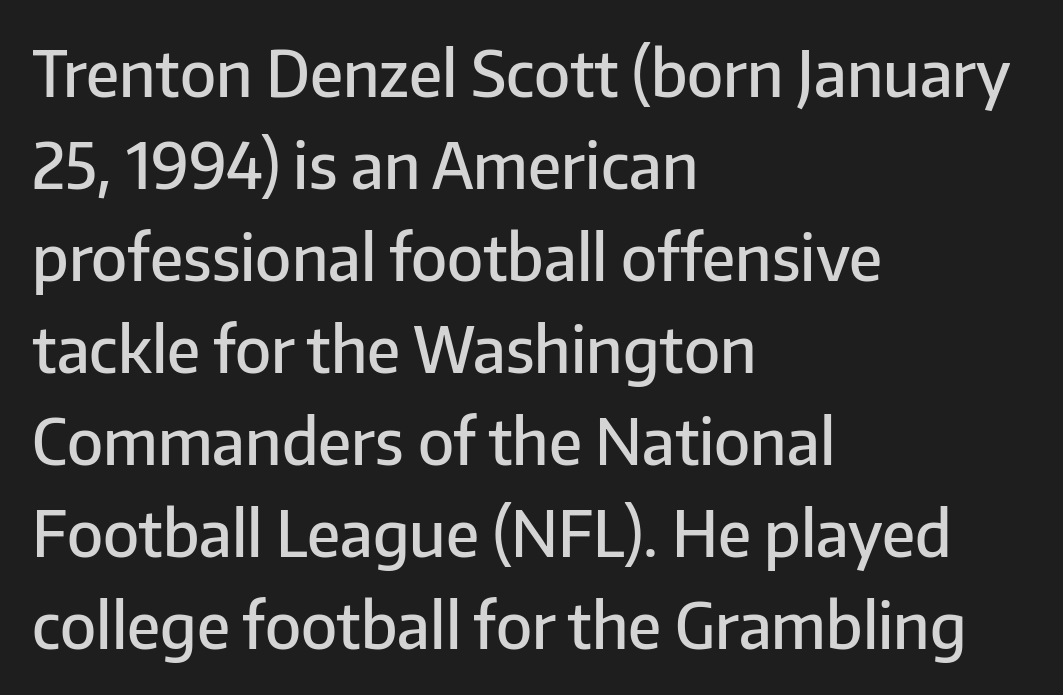
A roman cut, with each character standing at attention. This is sans-serif lettering, the kind often seen on screens and signage. Glance below the letters and you will spot only blank space. Regarding leading, the lines here are spaced in the standard way. The passage shown is semibold, sitting just below true bold.
